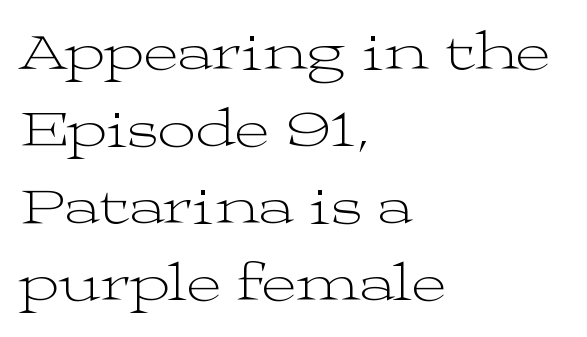
Q: Is the text bold? A: No.
Q: Is the text italic (slanted)? A: No, it is upright.
Q: Is the typeface a serif or a sans-serif typeface? A: Serif.
Q: Is the text underlined? A: No.
Q: How is the paragraph aligned? A: Left-aligned.
Q: Is the spacing between letters normal or unusually wide? A: Normal.
Q: Is the spacing between lines tight, normal or loose? A: Normal.
Q: Width (condensed, normal, or wide)? A: Wide.
Q: Stroke contrast? A: Medium.
Q: x-height? A: Medium.
Q: Monospaced? A: No.
